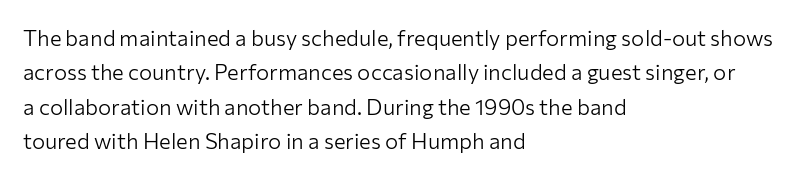
The image shows 22 px text type, upright; set left-aligned, normal line spacing (1.56x), normal letter spacing, not underlined.
